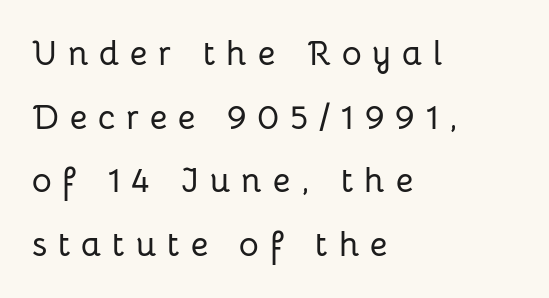
{"serif": "no", "italic": "no", "width": "normal", "stroke_contrast": "low", "x_height": "medium", "monospaced": "no", "underline": "no", "align": "left", "line_spacing_ratio": 1.87, "letter_spacing": "wide", "letter_spacing_em": 0.32, "glyph_px": 34}
